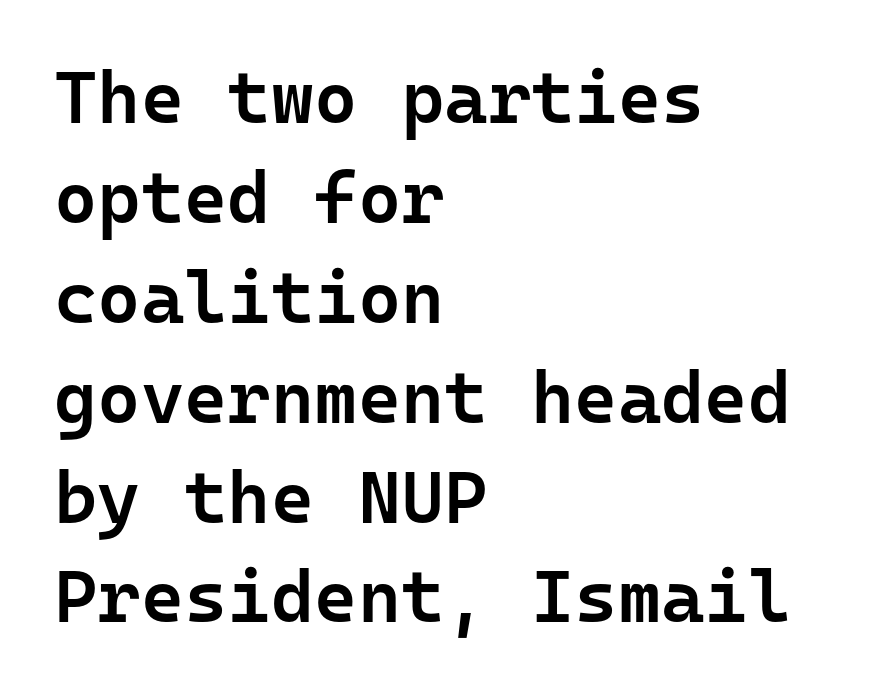
The image shows 74 px semibold sans-serif type, upright, monospaced; set left-aligned, normal line spacing (1.35x), normal letter spacing, not underlined; low stroke contrast and a medium x-height.
